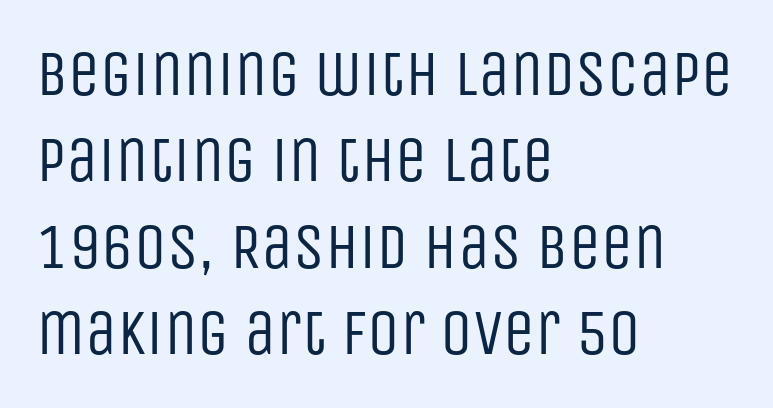
Q: Is the text bold? A: No.
Q: Is the text italic (slanted)? A: No, it is upright.
Q: Is the typeface a serif or a sans-serif typeface? A: Sans-serif.
Q: Is the text underlined? A: No.
Q: How is the paragraph aligned? A: Left-aligned.
Q: Is the spacing between letters normal or unusually wide? A: Normal.
Q: Is the spacing between lines tight, normal or loose? A: Normal.
Q: Width (condensed, normal, or wide)? A: Condensed.
Q: Stroke contrast? A: Low.
Q: x-height? A: Large.
Q: Monospaced? A: No.
